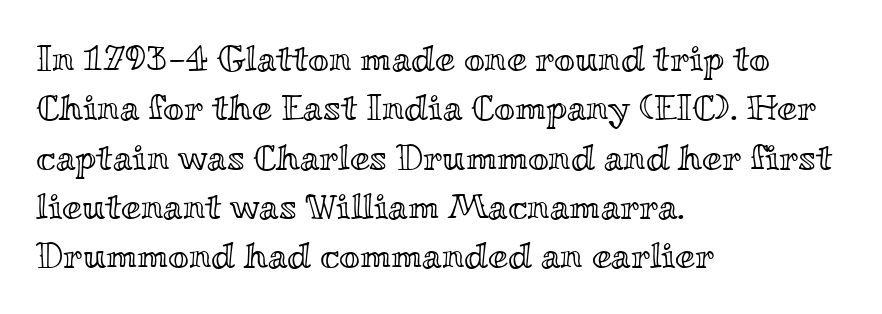
Q: Is the text italic (slanted)? A: No, it is upright.
Q: Is the text underlined? A: No.
Q: How is the paragraph aligned? A: Left-aligned.
Q: Is the spacing between letters normal or unusually wide? A: Normal.
Q: Is the spacing between lines tight, normal or loose? A: Normal.
Q: Width (condensed, normal, or wide)? A: Wide.
Q: x-height? A: Small.
Q: Monospaced? A: No.
